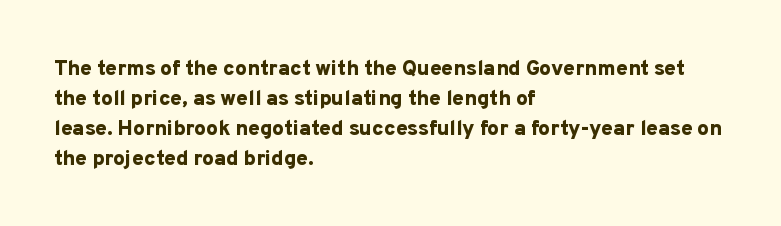
{"italic": "no", "bold": "yes", "underline": "no", "align": "left", "line_spacing": "normal", "line_spacing_ratio": 1.43, "letter_spacing": "normal", "letter_spacing_em": 0.0, "glyph_px": 21}
